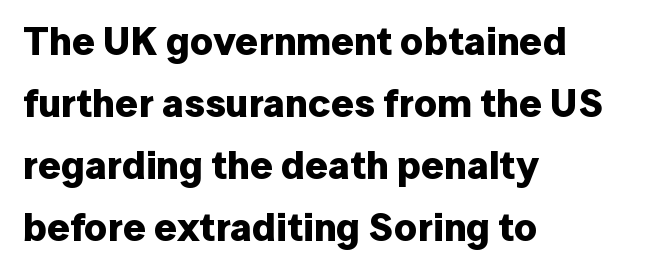
{"serif": "no", "italic": "no", "bold": "yes", "weight": "bold", "width": "normal", "stroke_contrast": "low", "x_height": "medium", "monospaced": "no", "underline": "no", "align": "left", "line_spacing": "normal", "line_spacing_ratio": 1.55, "letter_spacing": "normal", "letter_spacing_em": 0.0, "glyph_px": 40}
